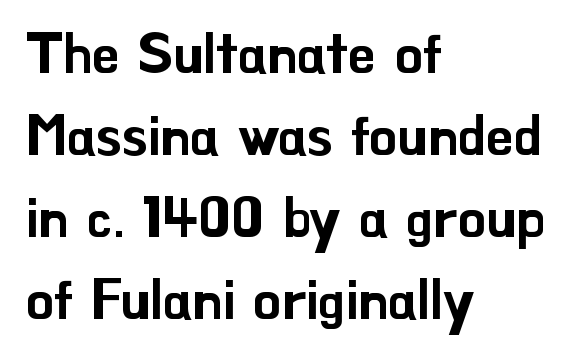
{"serif": "no", "italic": "no", "width": "normal", "stroke_contrast": "low", "x_height": "small", "monospaced": "no", "underline": "no", "align": "left", "line_spacing": "normal", "line_spacing_ratio": 1.49, "letter_spacing": "normal", "letter_spacing_em": 0.0, "glyph_px": 55}
